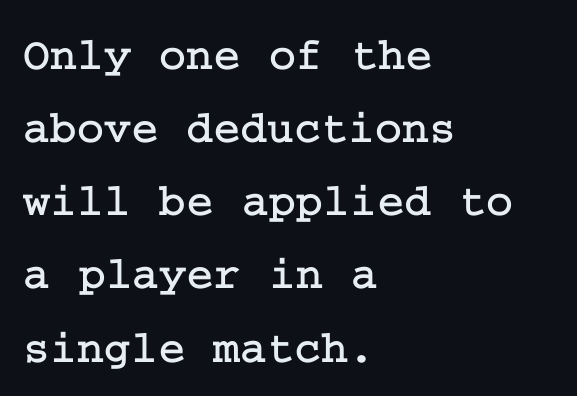
The tracking reads as untouched default to a designer's eye. A serif font was chosen for this passage. Is there any slant? The stems are plumb. A normal amount of white space separates one row of letters from the next. The typesetter chose a ragged-right arrangement here.
